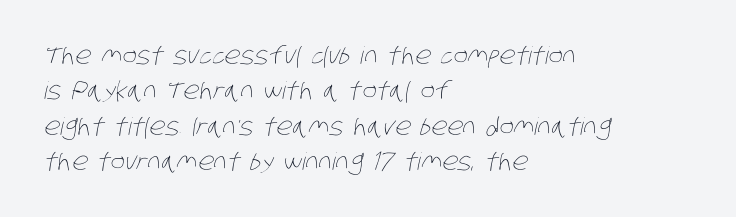
Decoration check: the copy has no underline. Words appear dense and cohesive because spacing is normal. Evenly set lines give the paragraph a standard silhouette. Is the block centered? No — it sits flush against the left margin.
